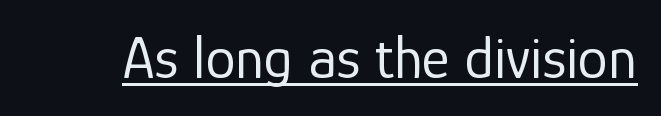
{"serif": "no", "italic": "no", "bold": "no", "weight": "regular", "width": "normal", "stroke_contrast": "low", "x_height": "medium", "monospaced": "no", "underline": "yes", "letter_spacing": "normal", "letter_spacing_em": 0.0, "glyph_px": 60}
